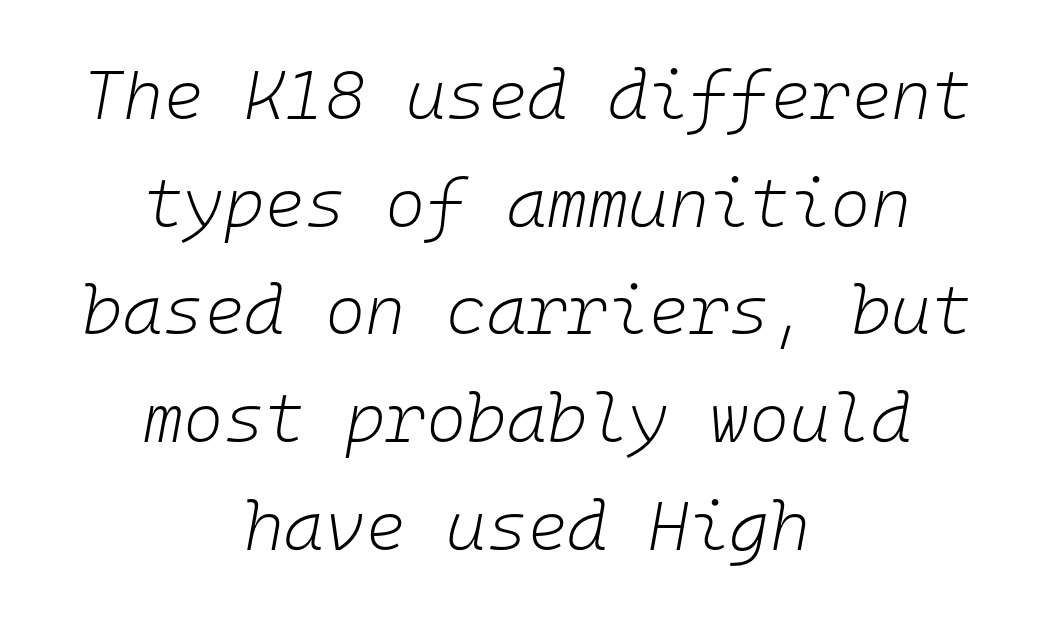
{"italic": "yes", "lean": "right", "slant_degrees": 10, "bold": "no", "weight": "light", "width": "normal", "stroke_contrast": "low", "x_height": "medium", "monospaced": "yes", "underline": "no", "align": "center", "line_spacing": "normal", "line_spacing_ratio": 1.56, "letter_spacing": "normal", "letter_spacing_em": 0.0, "glyph_px": 69}
